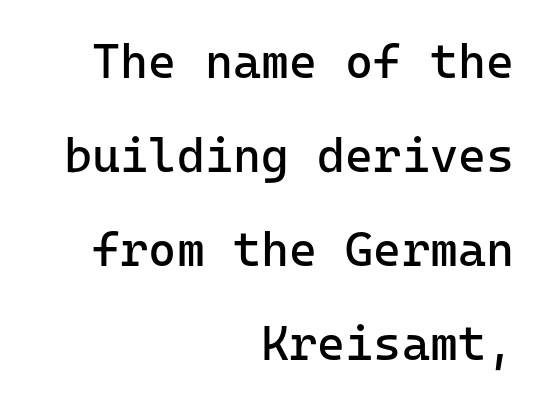
{"serif": "no", "italic": "no", "bold": "no", "weight": "regular", "width": "normal", "stroke_contrast": "low", "x_height": "medium", "underline": "no", "align": "right", "line_spacing": "loose", "line_spacing_ratio": 1.96, "letter_spacing": "normal", "letter_spacing_em": 0.0, "glyph_px": 48}
